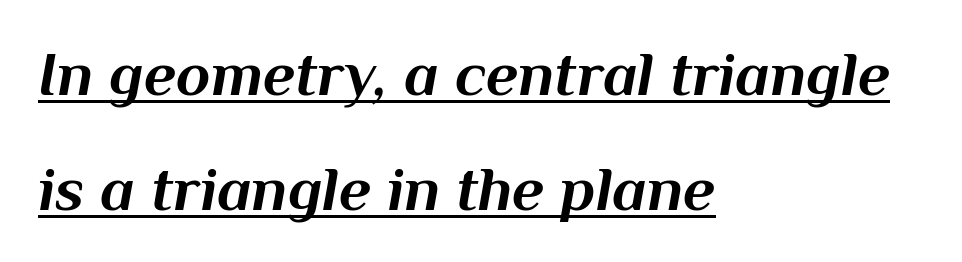
The image shows 63 px bold type, italic (leaning right); set left-aligned, line spacing 1.82x, normal letter spacing, underlined; medium stroke contrast and a medium x-height.
